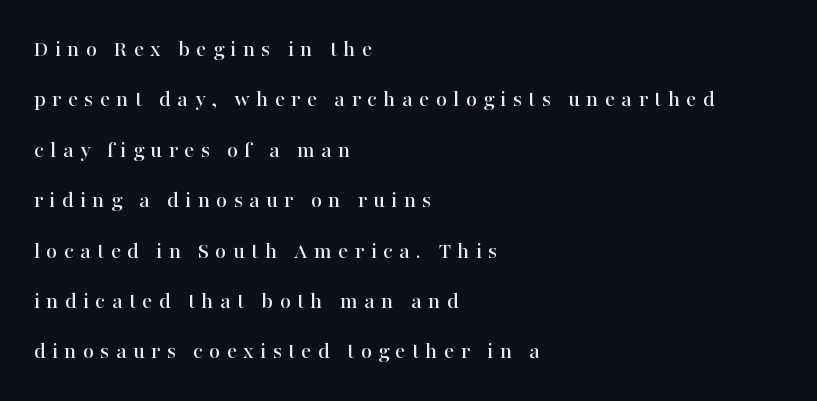
Q: Is the text italic (slanted)? A: No, it is upright.
Q: Is the text underlined? A: No.
Q: How is the paragraph aligned? A: Left-aligned.
Q: Is the spacing between letters normal or unusually wide? A: Unusually wide.
Q: Is the spacing between lines tight, normal or loose? A: Loose.
